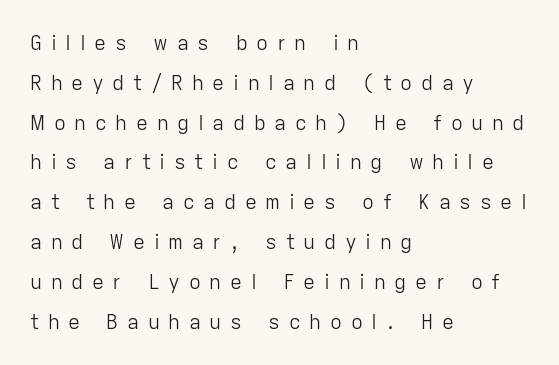
Q: Is the text bold? A: No.
Q: Is the text italic (slanted)? A: No, it is upright.
Q: Is the text underlined? A: No.
Q: How is the paragraph aligned? A: Left-aligned.
Q: Is the spacing between letters normal or unusually wide? A: Unusually wide.
Q: Is the spacing between lines tight, normal or loose? A: Loose.
